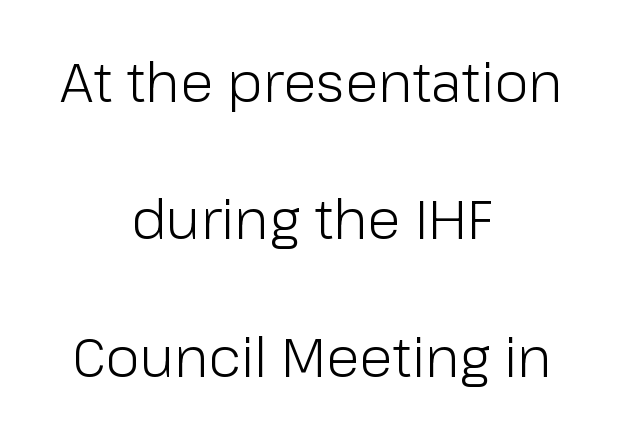
{"serif": "no", "italic": "no", "bold": "no", "weight": "light", "width": "normal", "stroke_contrast": "low", "x_height": "medium", "monospaced": "no", "underline": "no", "align": "center", "line_spacing": "loose", "line_spacing_ratio": 2.5, "letter_spacing": "normal", "letter_spacing_em": 0.0, "glyph_px": 55}
